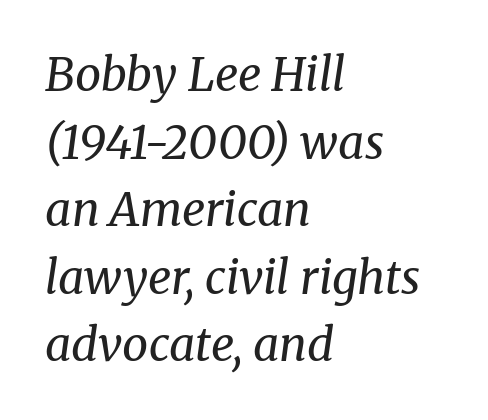
The baseline area is clear. Honestly, the letter spacing is just normal — you wouldn't notice it. Here the designer chose a conventional face with non-uniform glyph widths. Line beginnings align vertically; line endings do not.
